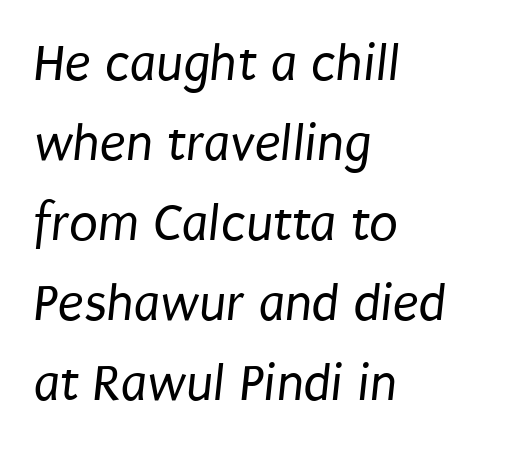
{"serif": "no", "bold": "no", "weight": "regular", "width": "condensed", "stroke_contrast": "low", "x_height": "large", "monospaced": "no", "underline": "no", "align": "left", "line_spacing": "normal", "line_spacing_ratio": 1.51, "letter_spacing": "normal", "letter_spacing_em": 0.0, "glyph_px": 53}
